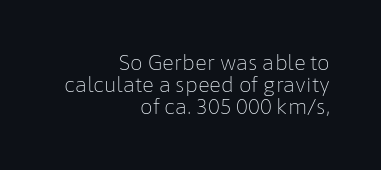
Q: Is the text bold? A: No.
Q: Is the text italic (slanted)? A: No, it is upright.
Q: Is the text underlined? A: No.
Q: How is the paragraph aligned? A: Right-aligned.
Q: Is the spacing between letters normal or unusually wide? A: Normal.
Q: Is the spacing between lines tight, normal or loose? A: Tight.
